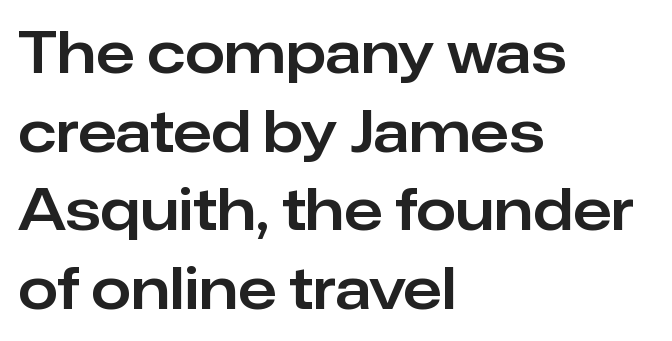
Q: Is the text italic (slanted)? A: No, it is upright.
Q: Is the typeface a serif or a sans-serif typeface? A: Sans-serif.
Q: Is the text underlined? A: No.
Q: How is the paragraph aligned? A: Left-aligned.
Q: Is the spacing between letters normal or unusually wide? A: Normal.
Q: Is the spacing between lines tight, normal or loose? A: Normal.
Q: Width (condensed, normal, or wide)? A: Normal.
Q: Stroke contrast? A: Low.
Q: x-height? A: Medium.
Q: Monospaced? A: No.
